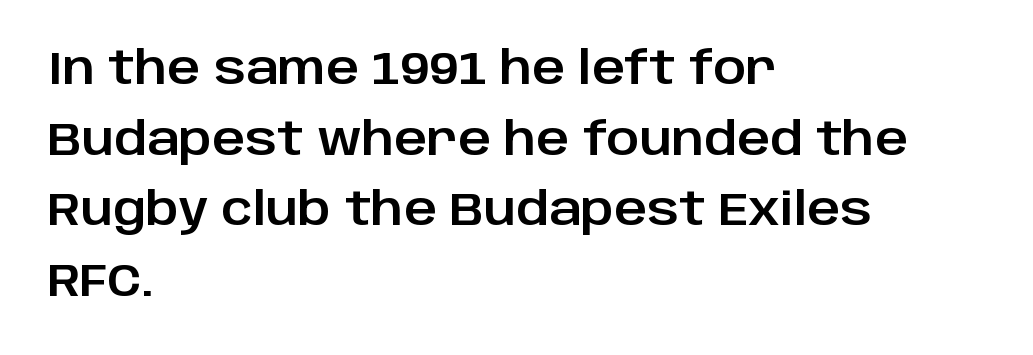
A typesetter would label this face a sans. The rendering keeps characters at their native spacing. The rendering uses a moderate line-height, typical for paragraphs. These lines are rendered in a variable-pitch font. Where is the straight margin? On the left. The lettering stays uniformly vertical, giving the passage a roman look.
